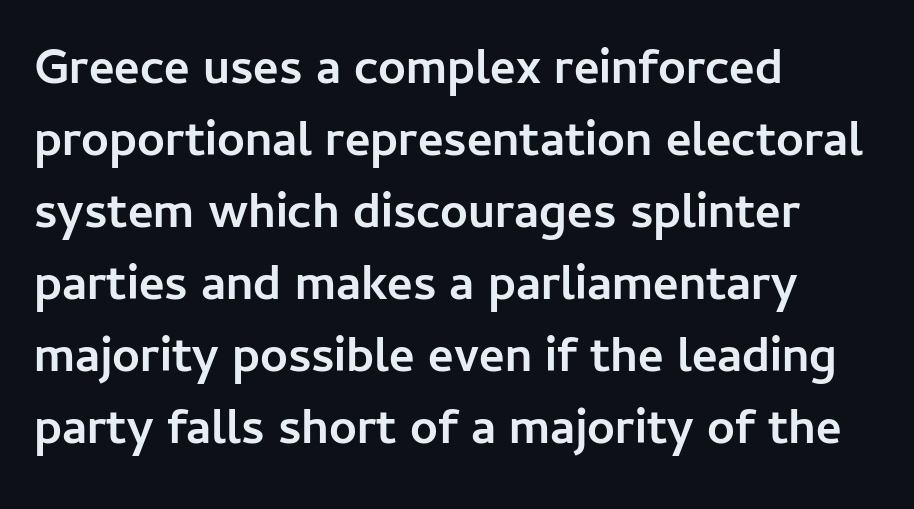
Each letter's strokes conclude bluntly, with no projecting serifs. Quick note: interline space is typical. Look at the tracking — it's just the regular setting, nothing added. These lines carry a lot of weight — the face is fully bold. This sample is left-justified, so line endings fall wherever the words run out. It's the straight-up-and-down kind of type.
